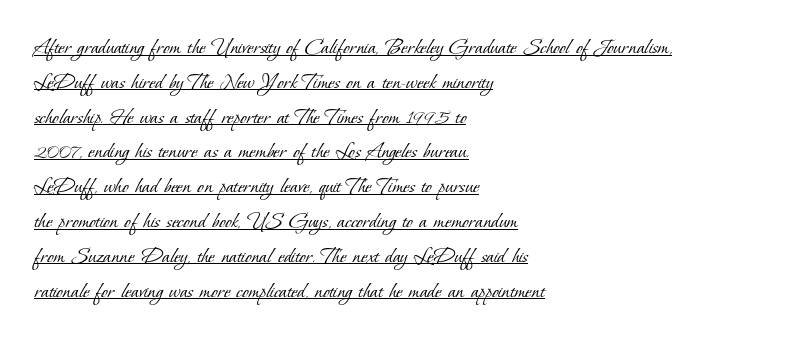
The image shows 24 px text type; set left-aligned, normal line spacing (1.45x), normal letter spacing, underlined.
